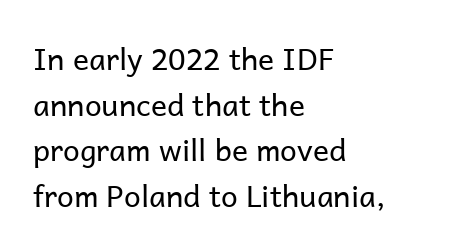
The image shows 30 px regular-weight sans-serif type, upright; set left-aligned, normal line spacing (1.52x), normal letter spacing, not underlined; low stroke contrast and a medium x-height.
